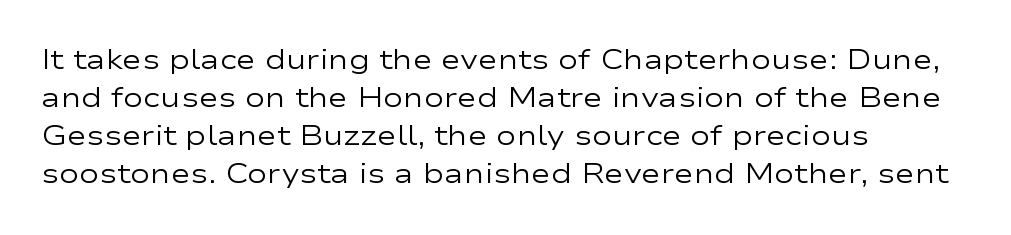
{"italic": "no", "bold": "no", "underline": "no", "align": "left", "line_spacing": "normal", "line_spacing_ratio": 1.41, "letter_spacing": "normal", "letter_spacing_em": 0.0, "glyph_px": 27}
